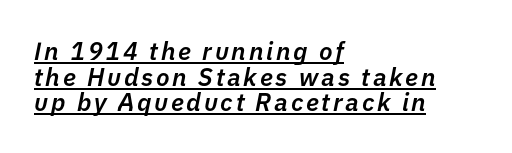
Q: Is the text bold? A: Semi-bold.
Q: Is the text italic (slanted)? A: Yes, it leans right by about 11 degrees.
Q: Is the text underlined? A: Yes.
Q: How is the paragraph aligned? A: Left-aligned.
Q: Is the spacing between lines tight, normal or loose? A: Tight.
